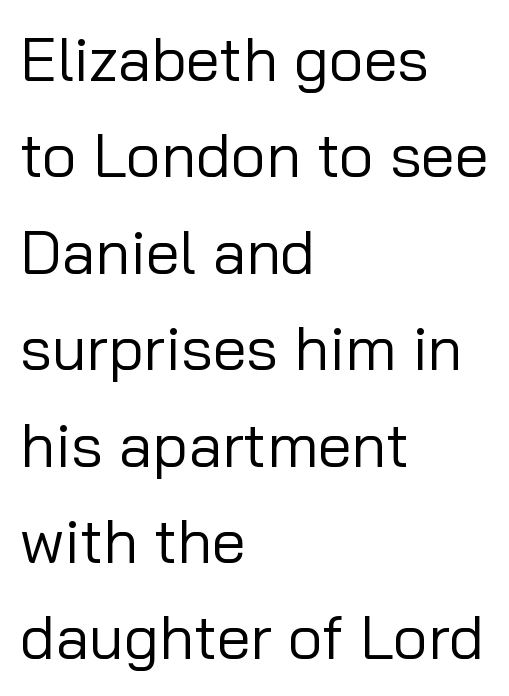
Q: Is the text bold? A: No.
Q: Is the text italic (slanted)? A: No, it is upright.
Q: Is the typeface a serif or a sans-serif typeface? A: Sans-serif.
Q: Is the text underlined? A: No.
Q: How is the paragraph aligned? A: Left-aligned.
Q: Is the spacing between letters normal or unusually wide? A: Normal.
Q: Is the spacing between lines tight, normal or loose? A: Normal.
Q: Width (condensed, normal, or wide)? A: Normal.
Q: Stroke contrast? A: Low.
Q: x-height? A: Medium.
Q: Monospaced? A: No.
